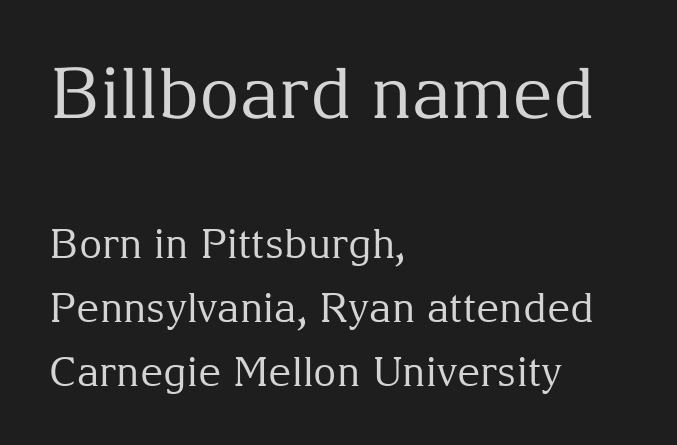
This sample uses a serif face. You could not count columns in this text — the font is proportionally spaced. Rendered with straight, roman letterforms. Alignment: flush left. The letters look calm and open, with moderate or lighter stems. Leading: standard.
